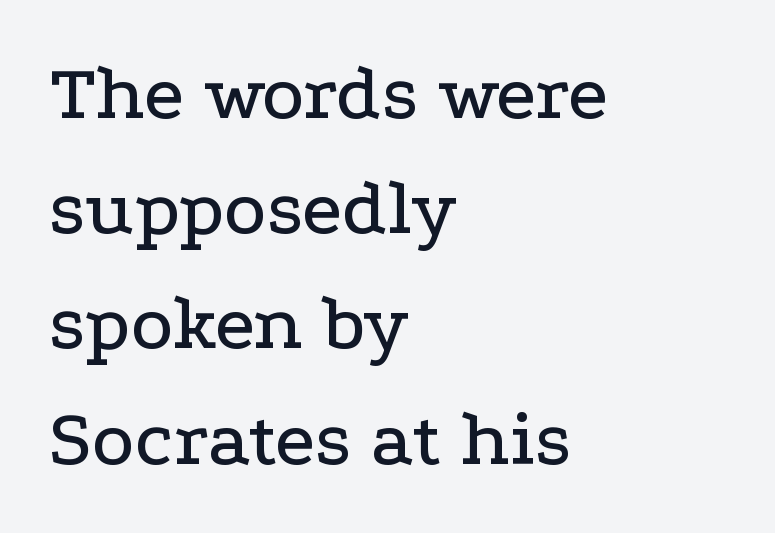
Q: Is the text italic (slanted)? A: No, it is upright.
Q: Is the typeface a serif or a sans-serif typeface? A: Serif.
Q: Is the text underlined? A: No.
Q: How is the paragraph aligned? A: Left-aligned.
Q: Is the spacing between letters normal or unusually wide? A: Normal.
Q: Is the spacing between lines tight, normal or loose? A: Normal.
Q: Width (condensed, normal, or wide)? A: Wide.
Q: Stroke contrast? A: Low.
Q: x-height? A: Medium.
Q: Monospaced? A: No.
